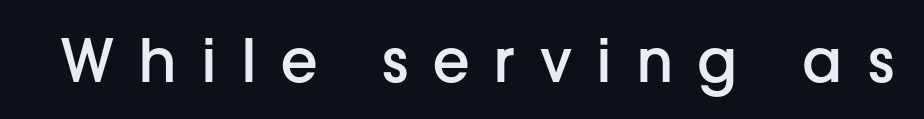
What kind of face is this? One without serifs — a sans. Here the glyphs are tracked loosely, breaking word shapes into spaced letters. Is this a fixed-width face? No — the glyphs have proportional, varying widths. This sample uses an upright cut, with every glyph sitting square on the baseline. These lines carry some extra weight — a demibold, not a full bold.
